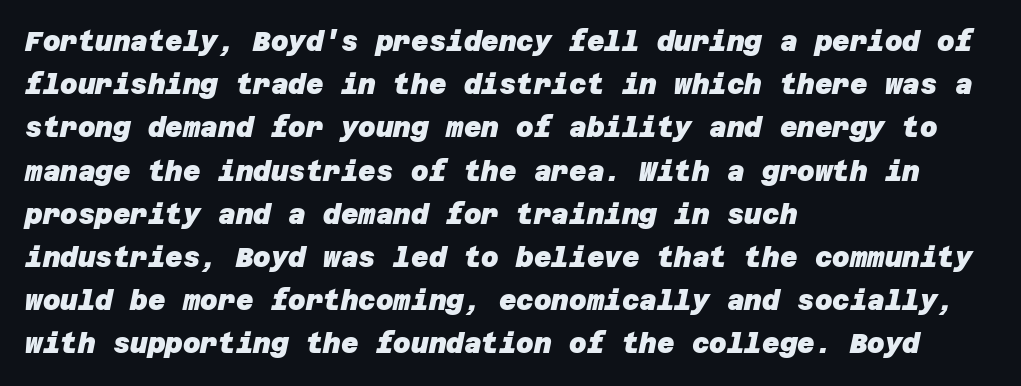
Q: Is the text bold? A: Yes.
Q: Is the text underlined? A: No.
Q: How is the paragraph aligned? A: Left-aligned.
Q: Is the spacing between letters normal or unusually wide? A: Normal.
Q: Is the spacing between lines tight, normal or loose? A: Normal.
